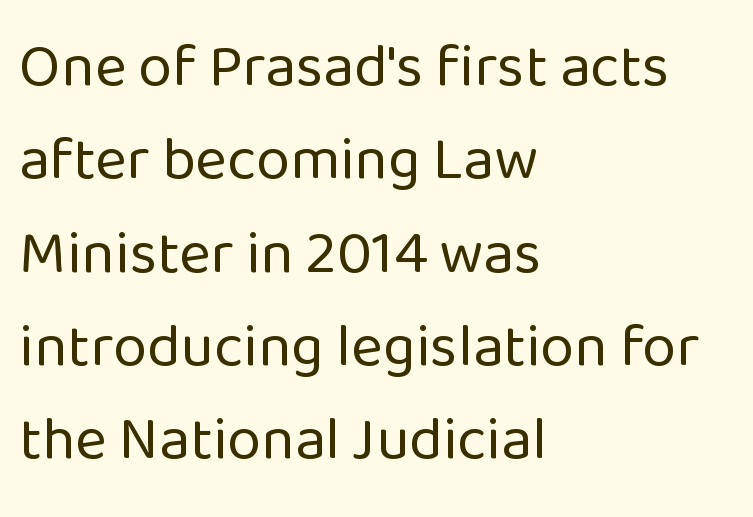
{"serif": "no", "italic": "no", "bold": "no", "weight": "regular", "width": "normal", "stroke_contrast": "low", "x_height": "medium", "monospaced": "no", "underline": "no", "align": "left", "line_spacing": "normal", "line_spacing_ratio": 1.53, "letter_spacing": "normal", "letter_spacing_em": 0.0, "glyph_px": 61}
